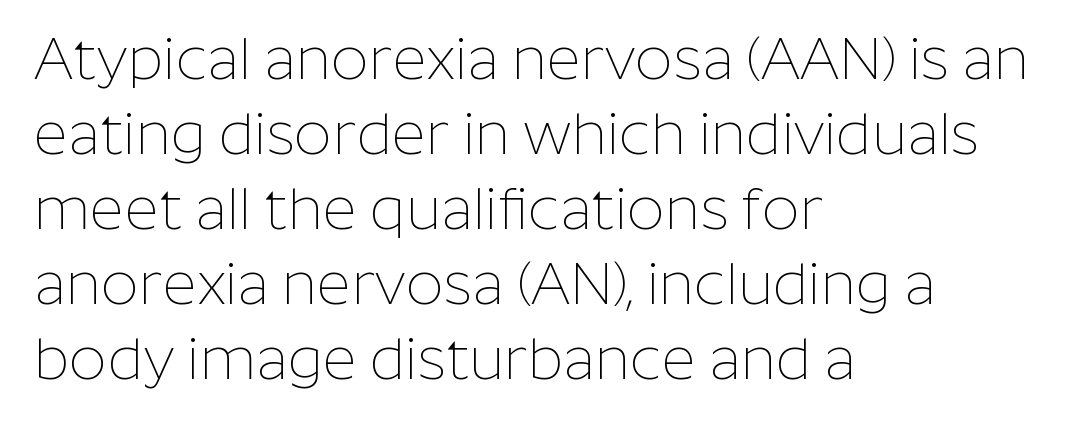
Quick note: underline off. No italicization has been applied; the sample stays upright. Normally led — the rows are evenly, conventionally spaced. These lines are set flush left with a ragged right edge. Stems and bowls with no extra thickness — not bold. What stands out about the letter spacing? Nothing — it is the standard amount.
